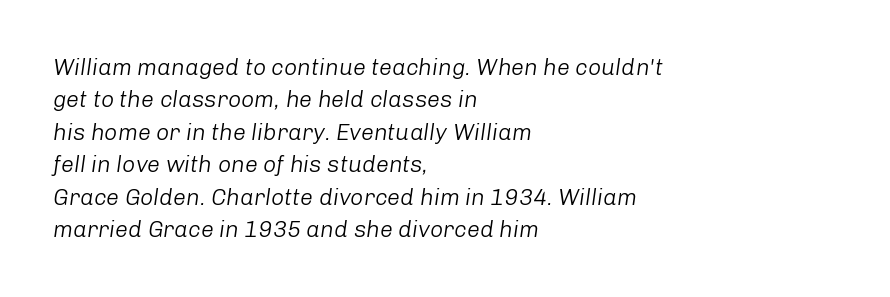
The image shows 23 px text type, italic (leaning right); set left-aligned, normal line spacing (1.41x), normal letter spacing, not underlined.
